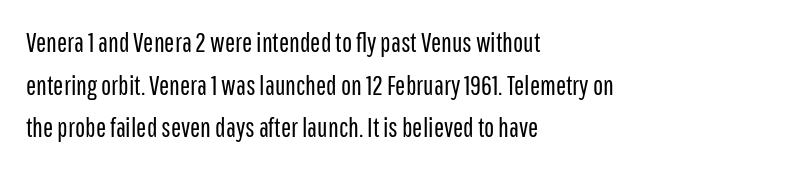
{"italic": "no", "bold": "no", "underline": "no", "align": "left", "line_spacing": "normal", "line_spacing_ratio": 1.58, "letter_spacing": "normal", "letter_spacing_em": 0.0, "glyph_px": 27}
